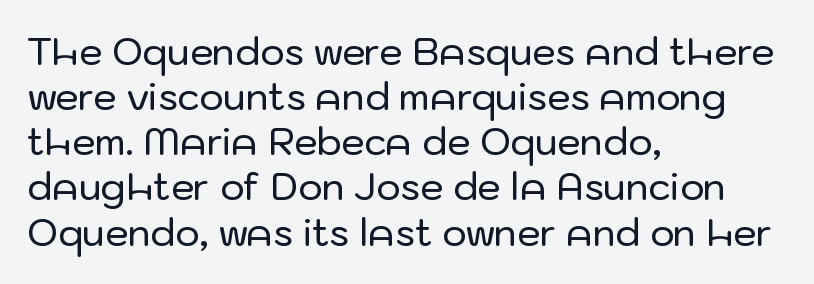
The image shows 37 px sans-serif type, upright; set left-aligned, line spacing 1.22x, normal letter spacing, not underlined; low stroke contrast and a medium x-height.
